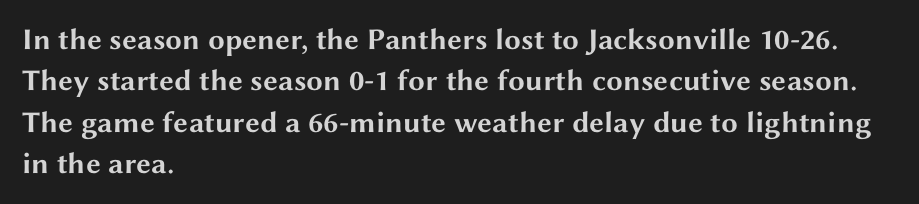
{"serif": "no", "italic": "no", "bold": "yes", "weight": "bold", "width": "wide", "stroke_contrast": "medium", "x_height": "medium", "monospaced": "no", "underline": "no", "align": "left", "line_spacing": "normal", "line_spacing_ratio": 1.38, "letter_spacing": "normal", "letter_spacing_em": 0.0, "glyph_px": 30}
